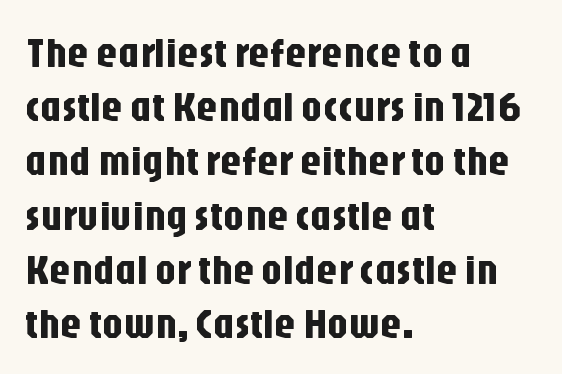
{"serif": "no", "italic": "no", "width": "condensed", "stroke_contrast": "low", "x_height": "large", "monospaced": "no", "underline": "no", "align": "left", "line_spacing": "normal", "line_spacing_ratio": 1.29, "letter_spacing": "normal", "letter_spacing_em": 0.0, "glyph_px": 42}
